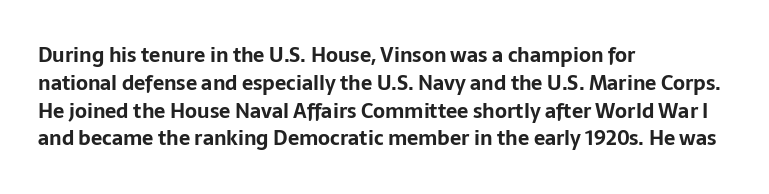
The image shows 20 px bold type, upright; set left-aligned, normal line spacing (1.39x), normal letter spacing, not underlined.
